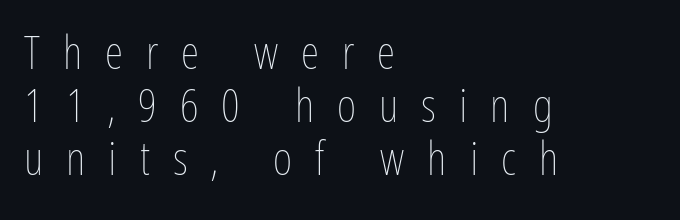
Each stroke keeps to a modest, everyday thickness or less. These lines are rendered in a variable-pitch font. Is there much room between lines? No — they nearly touch. Students, note that the glyphs here are deliberately spaced far apart. These lines are set flush left with a ragged right edge.
